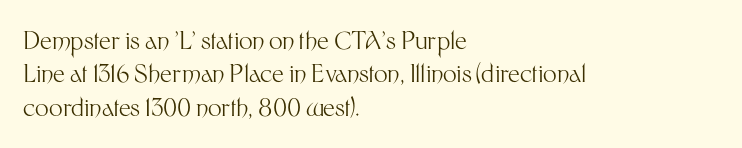
{"italic": "no", "bold": "no", "underline": "no", "align": "left", "line_spacing": "normal", "line_spacing_ratio": 1.39, "letter_spacing": "normal", "letter_spacing_em": 0.0, "glyph_px": 24}
